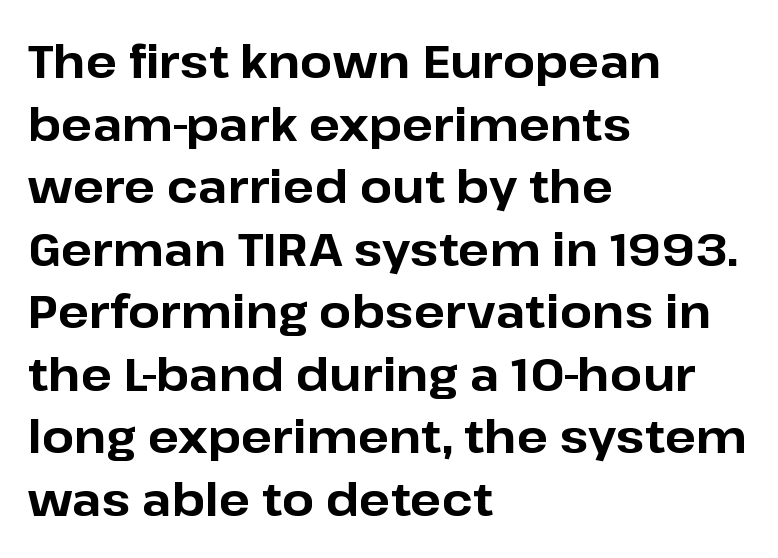
The image shows 46 px bold sans-serif type, upright; set left-aligned, normal line spacing (1.36x), normal letter spacing, not underlined; low stroke contrast and a medium x-height.
